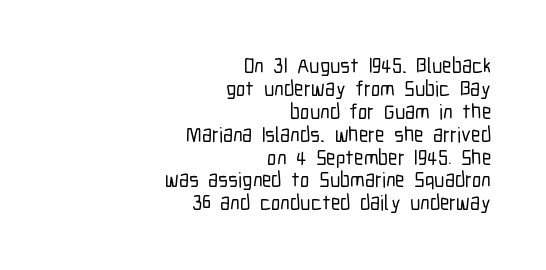
Q: Is the text italic (slanted)? A: No, it is upright.
Q: Is the text underlined? A: No.
Q: How is the paragraph aligned? A: Right-aligned.
Q: Is the spacing between letters normal or unusually wide? A: Normal.
Q: Is the spacing between lines tight, normal or loose? A: Tight.
